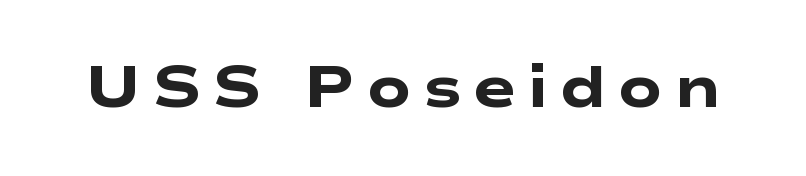
Varying glyph widths throughout — classic text-font behaviour. The characters look thick and weighty, a clear bold. The passage shown is typeset with a sans-serif family. Words float on clear page, feet unadorned.
